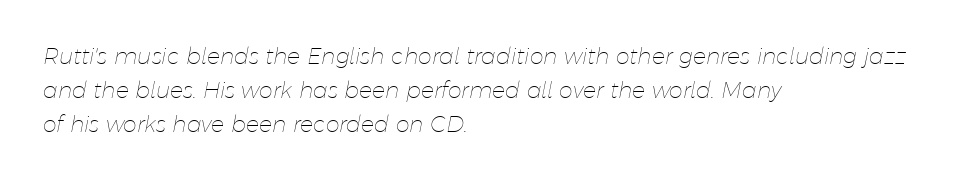
Standard letterfit; no display-style spreading of the glyphs. Summary of vertical rhythm: regular, with standard interline spacing. The gap between lines stays unmarked. This sample uses an oblique cut, with every glyph tilted off the vertical. Does the copy run flush right? No — it runs flush left.
